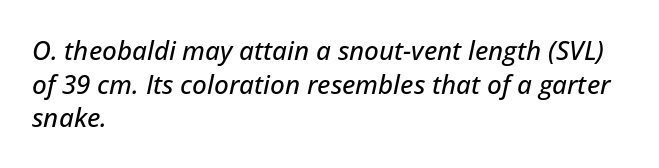
Q: Is the text italic (slanted)? A: Yes, it leans right by about 12 degrees.
Q: Is the text underlined? A: No.
Q: How is the paragraph aligned? A: Left-aligned.
Q: Is the spacing between letters normal or unusually wide? A: Normal.
Q: Is the spacing between lines tight, normal or loose? A: Normal.
